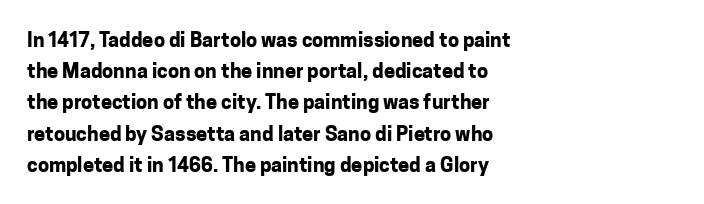
{"italic": "no", "bold": "yes", "underline": "no", "align": "left", "line_spacing": "normal", "line_spacing_ratio": 1.56, "letter_spacing": "normal", "letter_spacing_em": 0.0, "glyph_px": 20}
